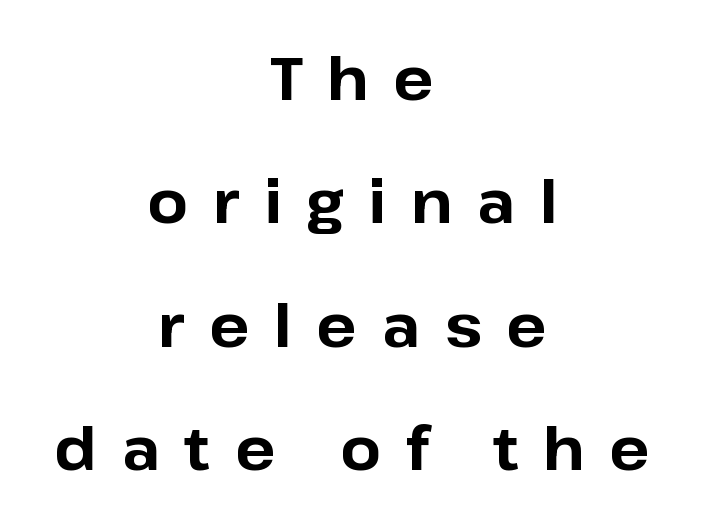
Q: Is the text bold? A: Yes.
Q: Is the text italic (slanted)? A: No, it is upright.
Q: Is the typeface a serif or a sans-serif typeface? A: Sans-serif.
Q: Is the text underlined? A: No.
Q: How is the paragraph aligned? A: Centered.
Q: Is the spacing between letters normal or unusually wide? A: Unusually wide.
Q: Is the spacing between lines tight, normal or loose? A: Loose.
Q: Width (condensed, normal, or wide)? A: Normal.
Q: Stroke contrast? A: Low.
Q: x-height? A: Medium.
Q: Monospaced? A: No.
